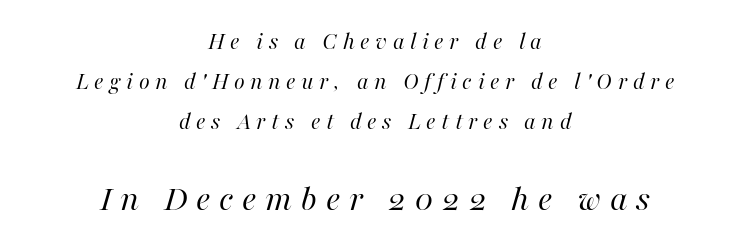
The image shows 38 px regular-weight type, italic (leaning right); set centered, normal line spacing (1.6x), unusually wide letter spacing (+0.22 em), not underlined; the second (bottom) block is 1.52x larger; high stroke contrast and a medium x-height.
